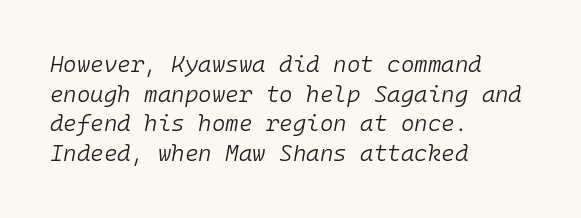
Q: Is the text bold? A: No.
Q: Is the text italic (slanted)? A: Yes, it leans right by about 10 degrees.
Q: Is the text underlined? A: No.
Q: How is the paragraph aligned? A: Left-aligned.
Q: Is the spacing between letters normal or unusually wide? A: Normal.
Q: Is the spacing between lines tight, normal or loose? A: Normal.
